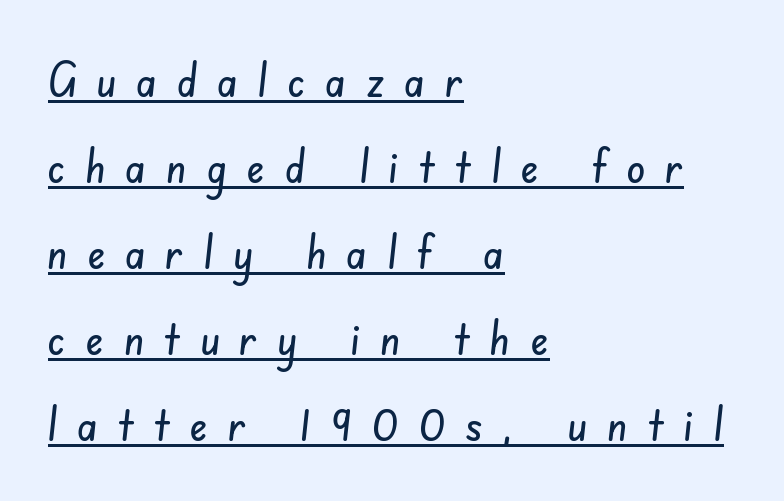
Q: Is the typeface a serif or a sans-serif typeface? A: Sans-serif.
Q: Is the text underlined? A: Yes.
Q: How is the paragraph aligned? A: Left-aligned.
Q: Is the spacing between letters normal or unusually wide? A: Unusually wide.
Q: Width (condensed, normal, or wide)? A: Condensed.
Q: Stroke contrast? A: Low.
Q: x-height? A: Small.
Q: Monospaced? A: No.
